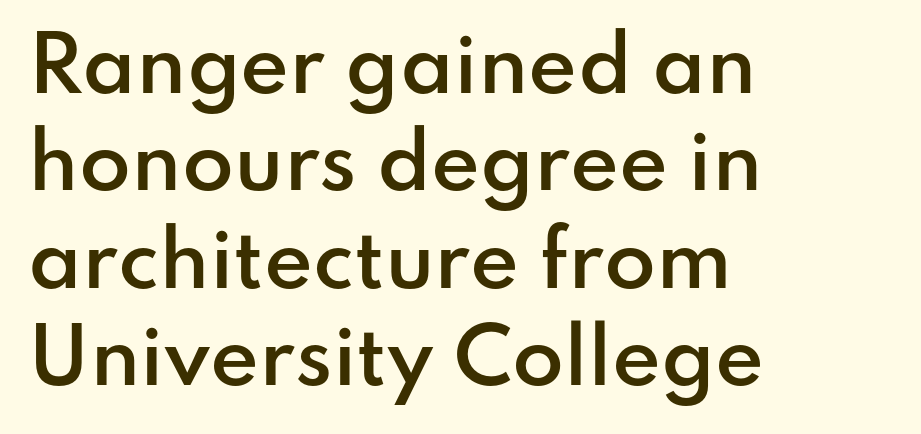
Q: Is the text bold? A: Semi-bold.
Q: Is the text italic (slanted)? A: No, it is upright.
Q: Is the typeface a serif or a sans-serif typeface? A: Sans-serif.
Q: Is the text underlined? A: No.
Q: How is the paragraph aligned? A: Left-aligned.
Q: Is the spacing between letters normal or unusually wide? A: Normal.
Q: Is the spacing between lines tight, normal or loose? A: Normal.
Q: Width (condensed, normal, or wide)? A: Normal.
Q: Stroke contrast? A: Low.
Q: x-height? A: Small.
Q: Monospaced? A: No.
